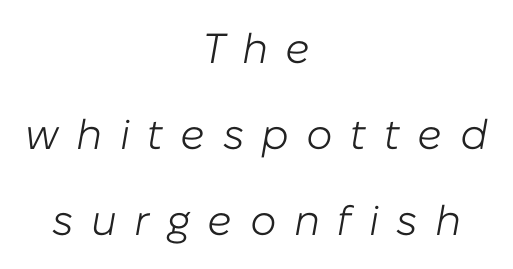
The image shows 42 px light type, italic (leaning right); set centered, loose line spacing (2.05x), unusually wide letter spacing (+0.41 em), not underlined; low stroke contrast and a medium x-height.
